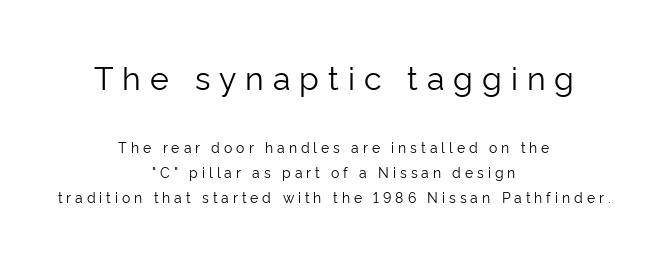
The image shows 32 px light sans-serif type, upright; set centered, line spacing 1.81x, unusually wide letter spacing (+0.28 em), not underlined; the first (top) block is 2.29x larger; low stroke contrast and a medium x-height.
